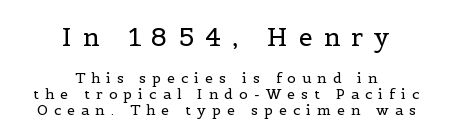
The area under the type is left untouched. Does extra space separate the letters? Yes, quite a lot of it. The letters in the upper block stand taller than those in the block below. Every character sits straight up, as roman type does.
